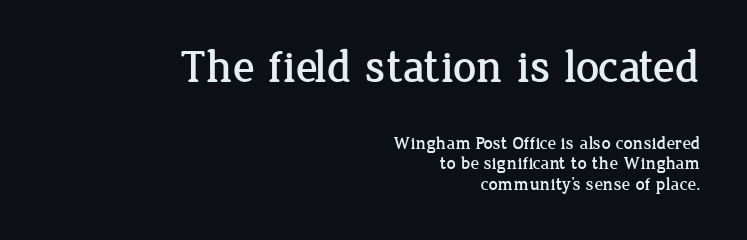
{"serif": "yes", "italic": "no", "width": "normal", "stroke_contrast": "low", "x_height": "medium", "monospaced": "no", "underline": "no", "align": "right", "line_spacing": "tight", "line_spacing_ratio": 1.12, "letter_spacing": "normal", "letter_spacing_em": 0.0, "larger_block": "first", "size_ratio": 2.56, "glyph_px": 46}
